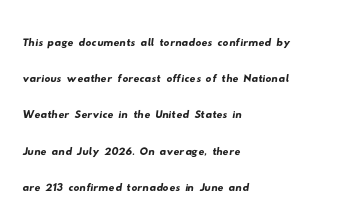
The passage shown stacks its lines at a standard gap. Which margin do the lines hug? The left one — the right edge is uneven. What stands out about the letter spacing? Nothing — it is the standard amount. Think of a printed novel: that variable character pitch is what you see here. Anything drawn beneath the words? Only blank space. Nothing sits at the stroke ends, so this counts as sans-serif.
